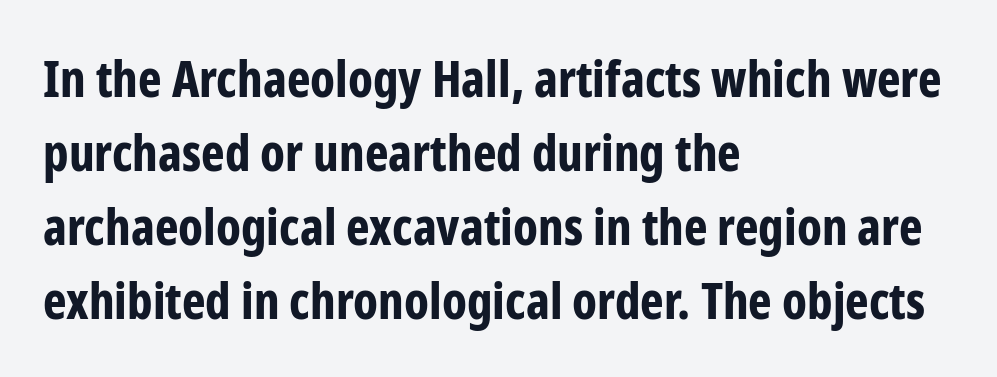
How heavy is the stroke? Heavy — this is a bold. A classic flush-left, rag-right setting is used for this passage. The specimen omits any rule beneath the text block's lines. You can tell it's not italic because the verticals are truly vertical. The font family rendered here belongs to the sans-serif group.
